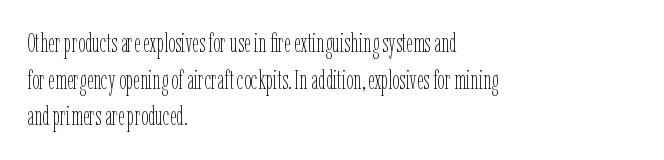
Q: Is the text bold? A: No.
Q: Is the text italic (slanted)? A: No, it is upright.
Q: Is the text underlined? A: No.
Q: How is the paragraph aligned? A: Left-aligned.
Q: Is the spacing between letters normal or unusually wide? A: Normal.
Q: Is the spacing between lines tight, normal or loose? A: Normal.
